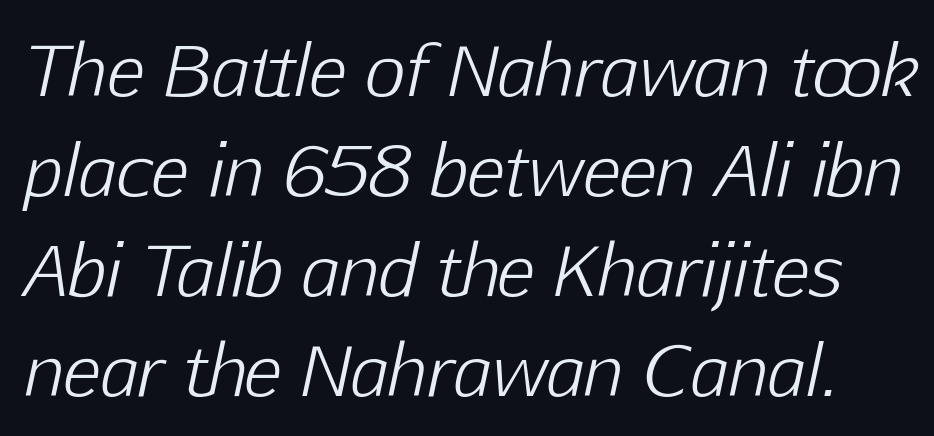
Q: Is the text bold? A: No.
Q: Is the text italic (slanted)? A: Yes, it leans right by about 12 degrees.
Q: Is the text underlined? A: No.
Q: Is the spacing between letters normal or unusually wide? A: Normal.
Q: Is the spacing between lines tight, normal or loose? A: Normal.
Q: Width (condensed, normal, or wide)? A: Normal.
Q: Stroke contrast? A: Low.
Q: x-height? A: Medium.
Q: Monospaced? A: No.
